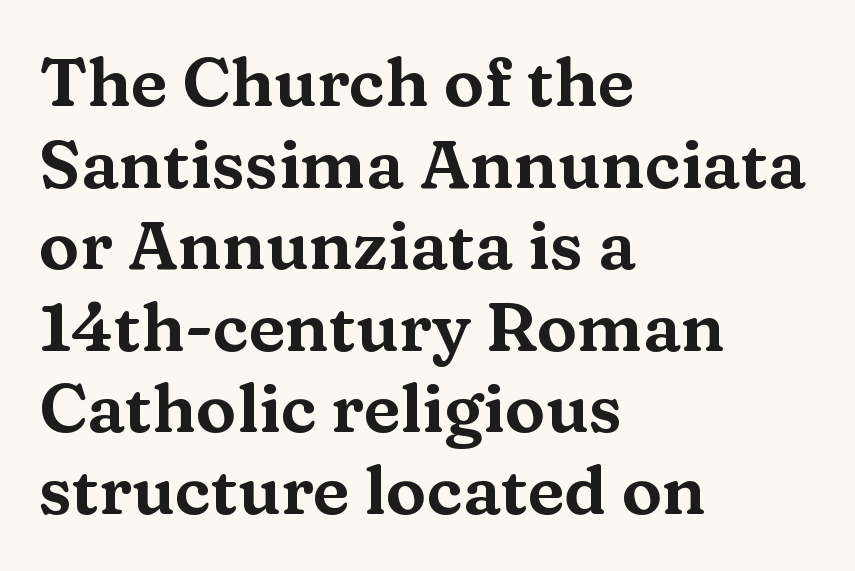
Character widths vary here, with narrow letters taking less room than wide ones. Tall strokes in this sample are plumb rather than angled. This sample uses a serif face. Beneath every word, the page is bare.
